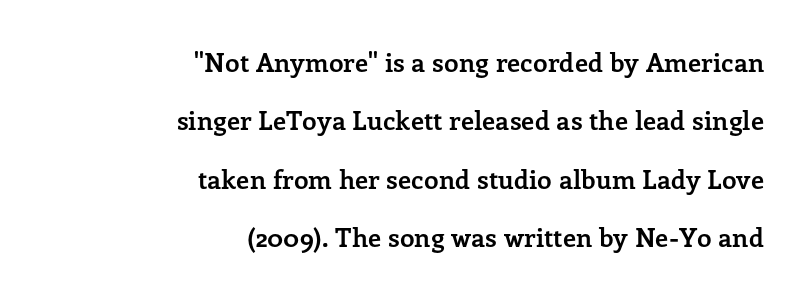
Q: Is the text bold? A: Yes.
Q: Is the text italic (slanted)? A: No, it is upright.
Q: Is the text underlined? A: No.
Q: How is the paragraph aligned? A: Right-aligned.
Q: Is the spacing between letters normal or unusually wide? A: Normal.
Q: Is the spacing between lines tight, normal or loose? A: Loose.
